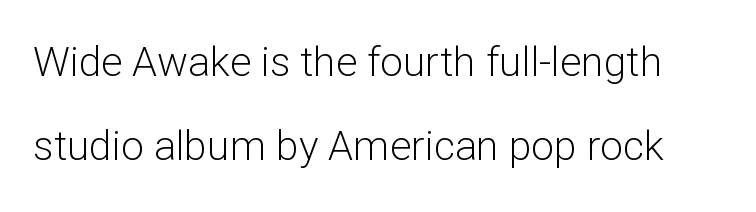
Q: Is the text bold? A: No.
Q: Is the text italic (slanted)? A: No, it is upright.
Q: Is the typeface a serif or a sans-serif typeface? A: Sans-serif.
Q: Is the text underlined? A: No.
Q: Is the spacing between letters normal or unusually wide? A: Normal.
Q: Is the spacing between lines tight, normal or loose? A: Loose.
Q: Width (condensed, normal, or wide)? A: Normal.
Q: Stroke contrast? A: Low.
Q: x-height? A: Medium.
Q: Monospaced? A: No.
